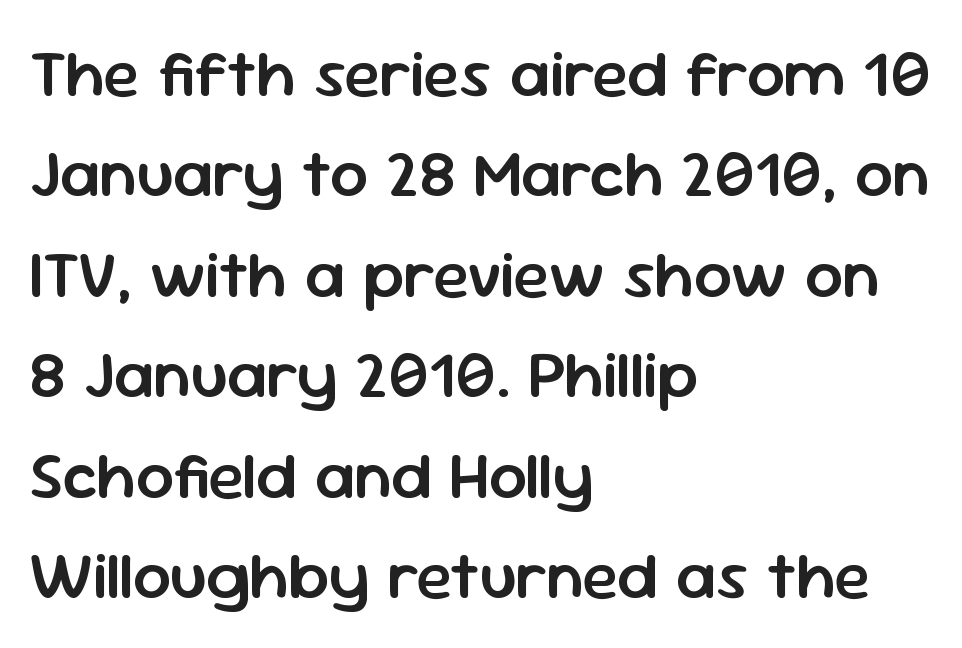
Q: Is the text bold? A: Semi-bold.
Q: Is the text italic (slanted)? A: No, it is upright.
Q: Is the typeface a serif or a sans-serif typeface? A: Sans-serif.
Q: Is the text underlined? A: No.
Q: How is the paragraph aligned? A: Left-aligned.
Q: Is the spacing between letters normal or unusually wide? A: Normal.
Q: Is the spacing between lines tight, normal or loose? A: Normal.
Q: Width (condensed, normal, or wide)? A: Normal.
Q: Stroke contrast? A: Low.
Q: x-height? A: Medium.
Q: Monospaced? A: No.
